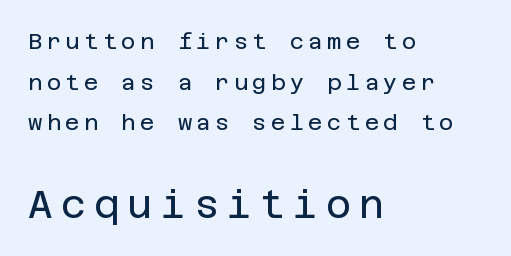
The image shows 39 px regular-weight sans-serif type, upright; set left-aligned, line spacing 1.85x, unusually wide letter spacing (+0.2 em), not underlined; the second (bottom) block is 1.77x larger; low stroke contrast and a large x-height.
